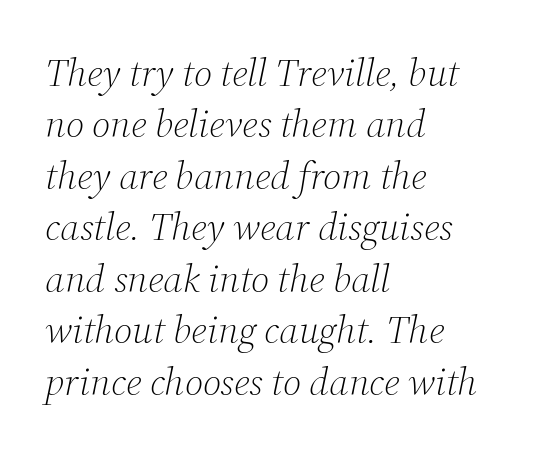
Is the type slanted? Yes — the strokes lean at a clear angle. A classic flush-left, rag-right setting is used for this passage. Only glyphs here, with clear space below each row. Unbolded letterforms with no extra heft. The rendering uses natural spacing where letterforms have individual widths.
